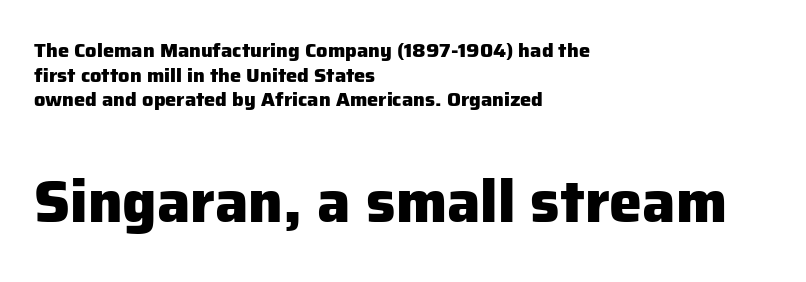
The image shows 59 px heavy sans-serif type, upright; set left-aligned, line spacing 1.23x, normal letter spacing, not underlined; the second (bottom) block is 2.95x larger; low stroke contrast and a medium x-height.
